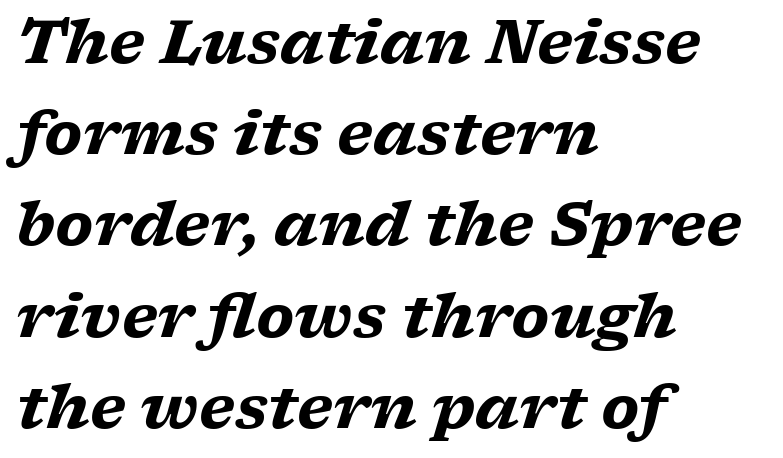
{"serif": "yes", "italic": "yes", "lean": "right", "slant_degrees": 17, "bold": "yes", "weight": "heavy", "width": "wide", "stroke_contrast": "low", "x_height": "medium", "monospaced": "no", "underline": "no", "align": "left", "line_spacing": "normal", "line_spacing_ratio": 1.52, "letter_spacing": "normal", "letter_spacing_em": 0.0, "glyph_px": 60}
